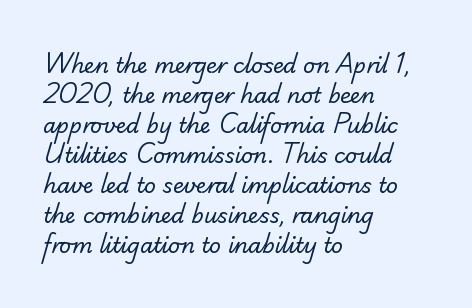
{"bold": "no", "underline": "no", "align": "left", "line_spacing": "normal", "line_spacing_ratio": 1.43, "letter_spacing": "normal", "letter_spacing_em": 0.0, "glyph_px": 21}
